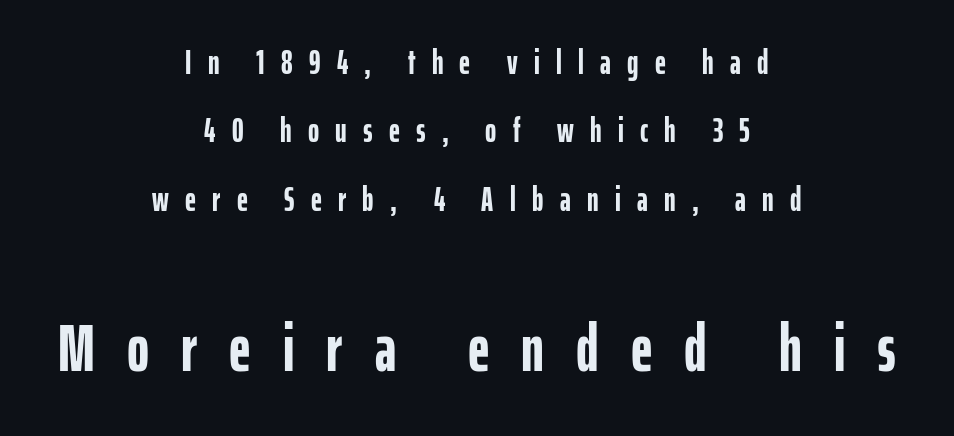
The passage is arranged like a title page — every line centered. Notice how thick the strokes are: this is what a full bold looks like. The line texture is sparse and dotted thanks to wide tracking. The composition opens small and finishes big. Character widths vary here, with narrow letters taking less room than wide ones. You can tell it's not italic because the verticals are truly vertical.
